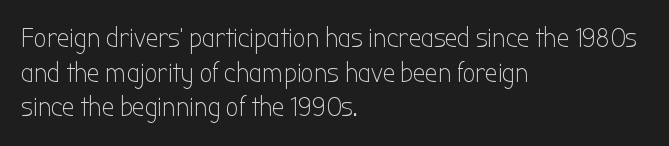
Q: Is the text bold? A: No.
Q: Is the text italic (slanted)? A: No, it is upright.
Q: Is the typeface a serif or a sans-serif typeface? A: Sans-serif.
Q: Is the text underlined? A: No.
Q: How is the paragraph aligned? A: Left-aligned.
Q: Is the spacing between letters normal or unusually wide? A: Normal.
Q: Width (condensed, normal, or wide)? A: Condensed.
Q: Stroke contrast? A: Low.
Q: x-height? A: Medium.
Q: Monospaced? A: No.
